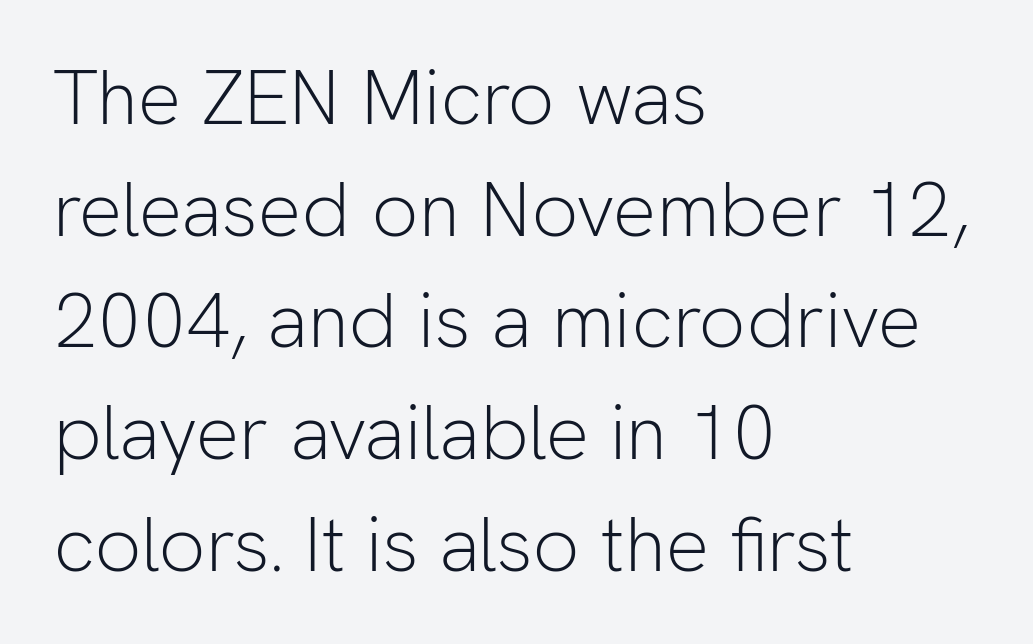
{"serif": "no", "italic": "no", "bold": "no", "weight": "light", "width": "normal", "stroke_contrast": "low", "x_height": "medium", "monospaced": "no", "underline": "no", "align": "left", "line_spacing": "normal", "line_spacing_ratio": 1.45, "letter_spacing": "normal", "letter_spacing_em": 0.0, "glyph_px": 77}
